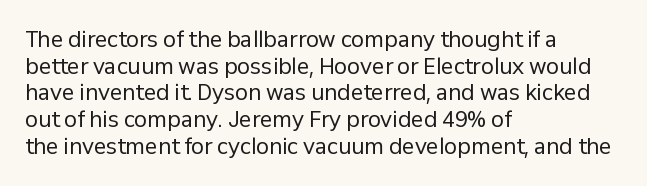
Q: Is the text bold? A: No.
Q: Is the text italic (slanted)? A: No, it is upright.
Q: Is the text underlined? A: No.
Q: How is the paragraph aligned? A: Left-aligned.
Q: Is the spacing between letters normal or unusually wide? A: Normal.
Q: Is the spacing between lines tight, normal or loose? A: Normal.
